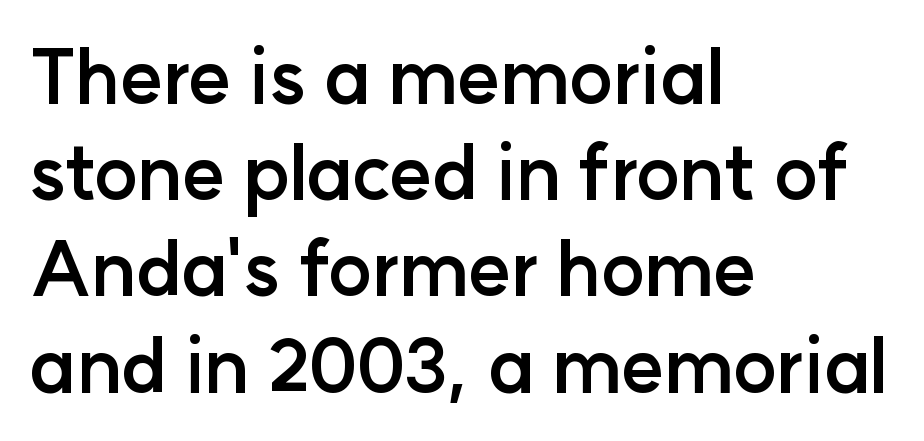
The image shows 74 px semibold sans-serif type, upright; set left-aligned, normal line spacing (1.3x), normal letter spacing, not underlined; low stroke contrast and a medium x-height.
